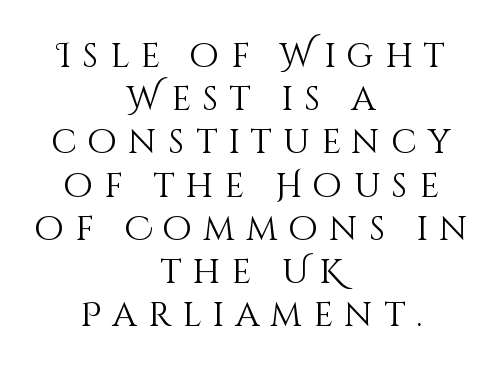
The image shows 34 px light type, upright; set centered, normal line spacing (1.27x), unusually wide letter spacing (+0.33 em), not underlined; medium stroke contrast and a large x-height.
